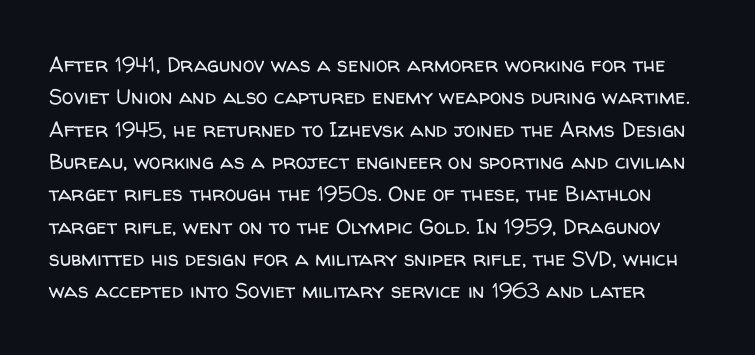
Does extra space separate the letters? No, they use regular spacing. Posture: straight, roman, zero tilt. A quiet, ordinary-to-light weight characterises the typeface. Honestly, the row spacing looks completely unremarkable. The space directly below the letters is spotless.
